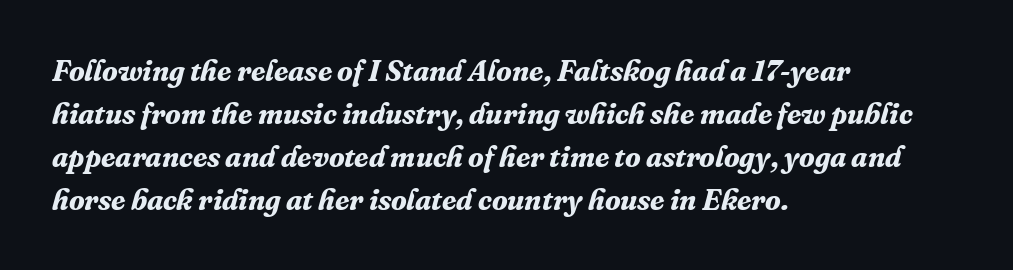
Underlining? Definitely not there. Students, observe: this is what conventionally led text looks like. Character widths vary here, with narrow letters taking less room than wide ones. Yep, that's italic — everything's leaning. Look at the bottom of the vertical strokes: they flare into serifs here. Strokes here are thick enough to call this a true bold.
